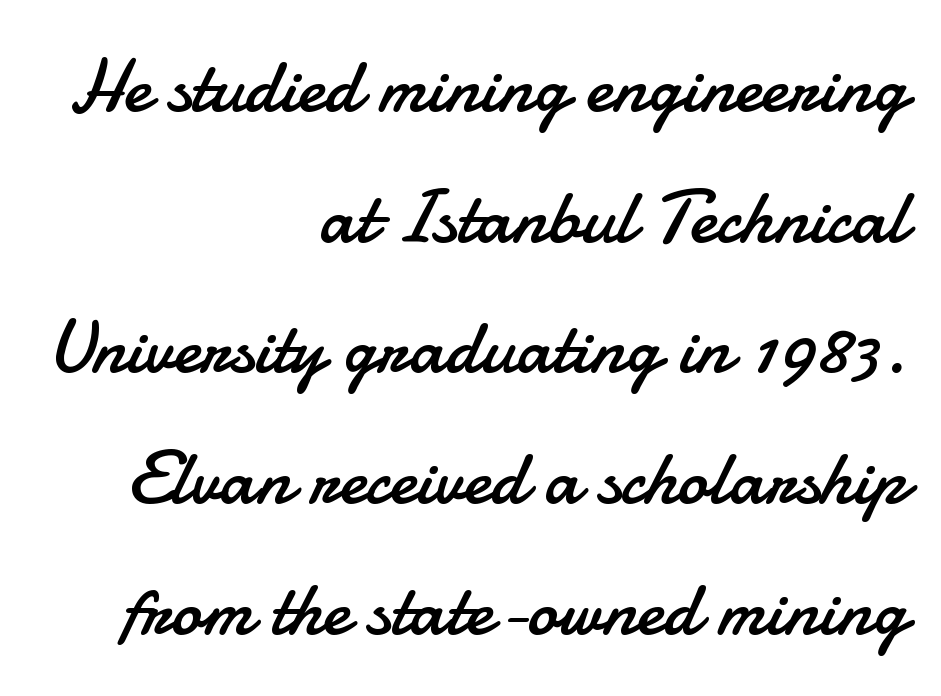
Q: Is the text bold? A: No.
Q: Is the text italic (slanted)? A: Yes.
Q: Is the typeface a serif or a sans-serif typeface? A: Sans-serif.
Q: Is the text underlined? A: No.
Q: How is the paragraph aligned? A: Right-aligned.
Q: Is the spacing between letters normal or unusually wide? A: Normal.
Q: Width (condensed, normal, or wide)? A: Normal.
Q: Stroke contrast? A: Low.
Q: x-height? A: Small.
Q: Monospaced? A: No.
